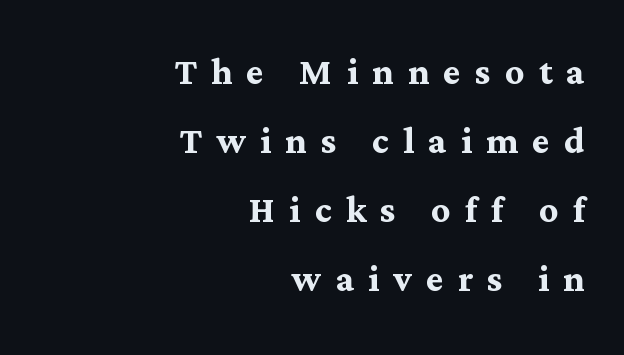
Q: Is the text bold? A: Yes.
Q: Is the text italic (slanted)? A: No, it is upright.
Q: Is the typeface a serif or a sans-serif typeface? A: Serif.
Q: Is the text underlined? A: No.
Q: How is the paragraph aligned? A: Right-aligned.
Q: Is the spacing between letters normal or unusually wide? A: Unusually wide.
Q: Is the spacing between lines tight, normal or loose? A: Normal.
Q: Width (condensed, normal, or wide)? A: Normal.
Q: Stroke contrast? A: Medium.
Q: x-height? A: Medium.
Q: Monospaced? A: No.
